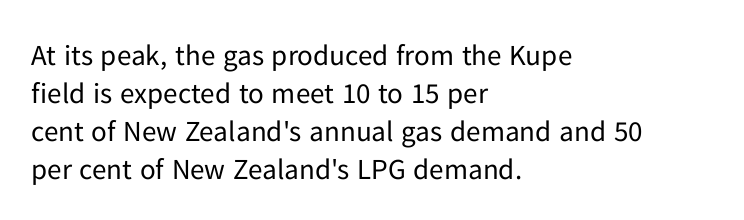
Q: Is the text bold? A: No.
Q: Is the text italic (slanted)? A: No, it is upright.
Q: Is the typeface a serif or a sans-serif typeface? A: Sans-serif.
Q: Is the text underlined? A: No.
Q: How is the paragraph aligned? A: Left-aligned.
Q: Is the spacing between letters normal or unusually wide? A: Normal.
Q: Is the spacing between lines tight, normal or loose? A: Normal.
Q: Width (condensed, normal, or wide)? A: Normal.
Q: Stroke contrast? A: Low.
Q: x-height? A: Medium.
Q: Monospaced? A: No.
